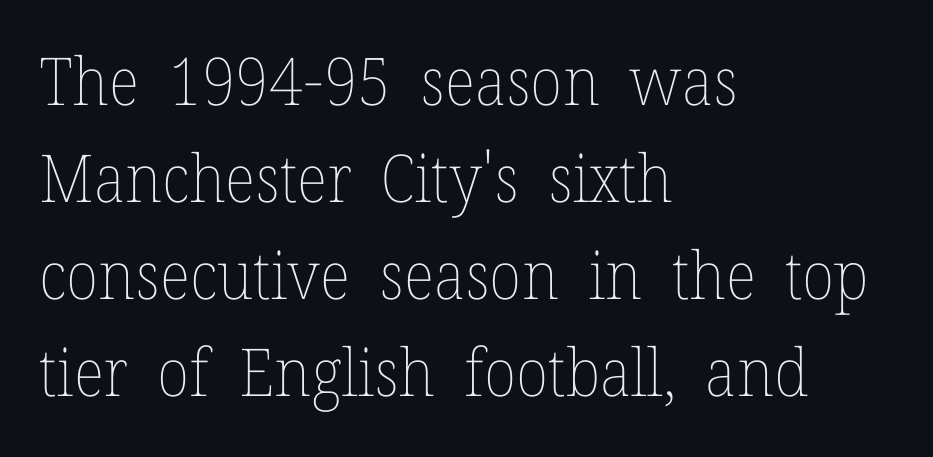
The image shows 66 px thin type, upright; set left-aligned, normal line spacing (1.47x), normal letter spacing, not underlined; low stroke contrast and a medium x-height.
